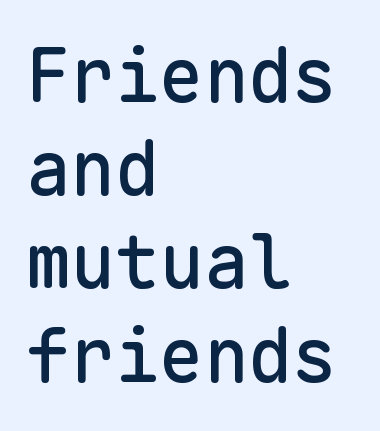
{"serif": "no", "italic": "no", "width": "normal", "stroke_contrast": "low", "x_height": "medium", "monospaced": "yes", "underline": "no", "align": "left", "line_spacing": "normal", "line_spacing_ratio": 1.26, "letter_spacing": "normal", "letter_spacing_em": 0.0, "glyph_px": 74}
